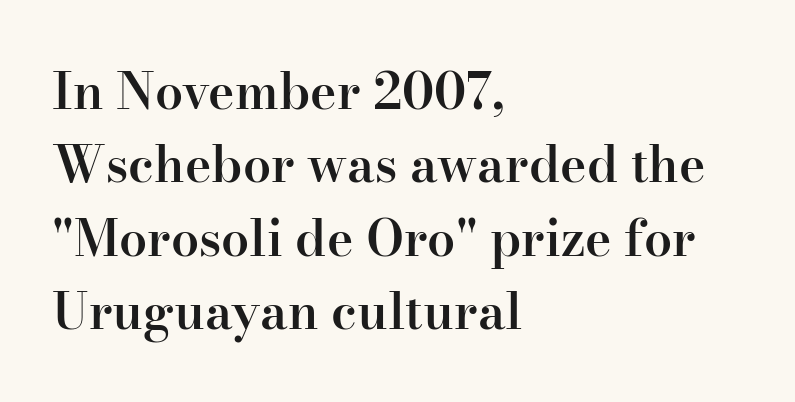
Q: Is the text bold? A: Semi-bold.
Q: Is the text italic (slanted)? A: No, it is upright.
Q: Is the typeface a serif or a sans-serif typeface? A: Serif.
Q: Is the text underlined? A: No.
Q: How is the paragraph aligned? A: Left-aligned.
Q: Is the spacing between letters normal or unusually wide? A: Normal.
Q: Is the spacing between lines tight, normal or loose? A: Normal.
Q: Width (condensed, normal, or wide)? A: Normal.
Q: Stroke contrast? A: High.
Q: x-height? A: Small.
Q: Monospaced? A: No.
